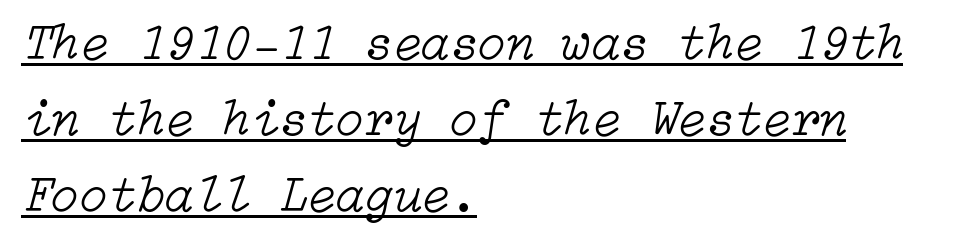
The image shows 52 px light type, italic (leaning right); set left-aligned, normal line spacing (1.46x), normal letter spacing, underlined; low stroke contrast and a medium x-height.
